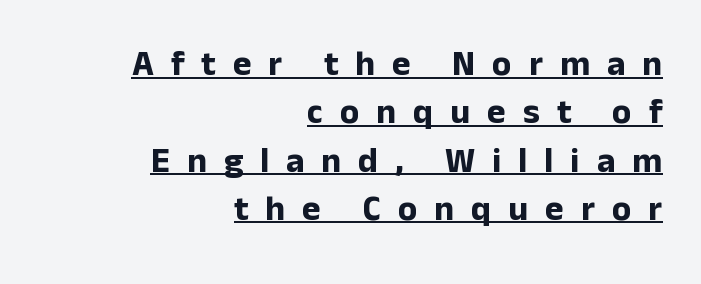
The block of text has a typical density, with ordinary space between rows. This sample carries an underscore along the baseline area. This rendering widens character spacing well past its baseline value. The font is running at its bold setting. Look at the bottom of the vertical strokes: they stop flat, with no serifs. A typesetter would mark this as roman, not italic.
